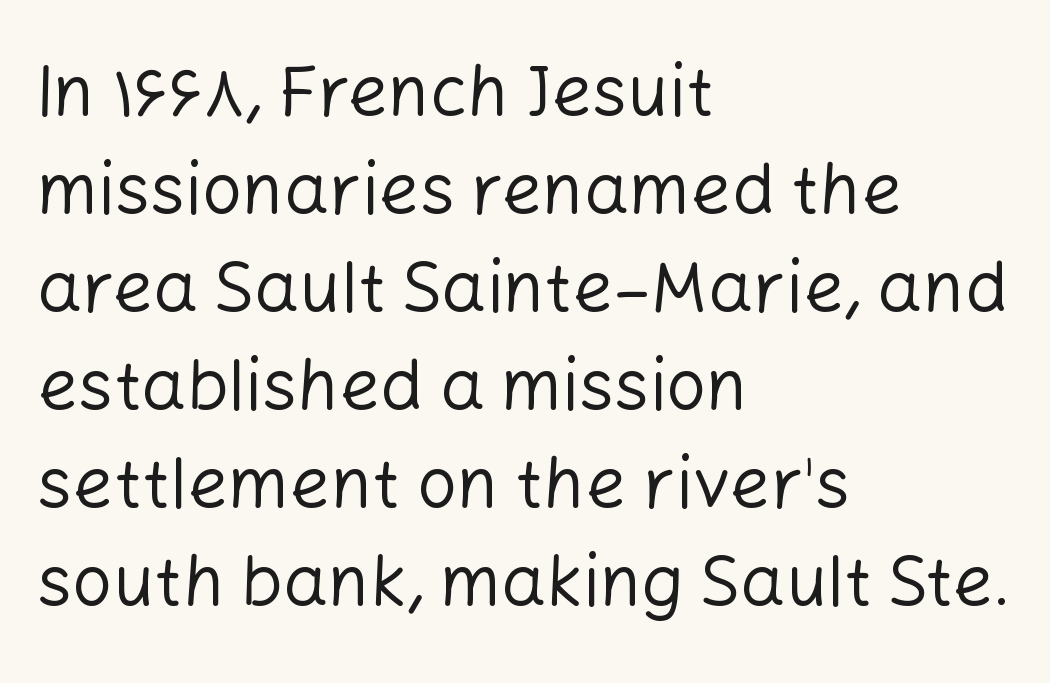
{"serif": "no", "italic": "no", "bold": "no", "weight": "regular", "width": "normal", "stroke_contrast": "low", "x_height": "medium", "monospaced": "no", "underline": "no", "align": "left", "line_spacing": "normal", "line_spacing_ratio": 1.38, "letter_spacing": "normal", "letter_spacing_em": 0.0, "glyph_px": 71}
